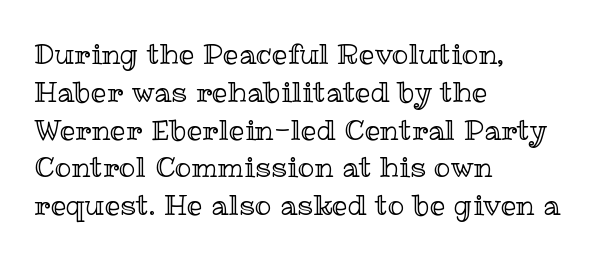
{"italic": "no", "width": "normal", "x_height": "medium", "monospaced": "no", "underline": "no", "align": "left", "line_spacing": "normal", "line_spacing_ratio": 1.35, "letter_spacing": "normal", "letter_spacing_em": 0.0, "glyph_px": 28}
